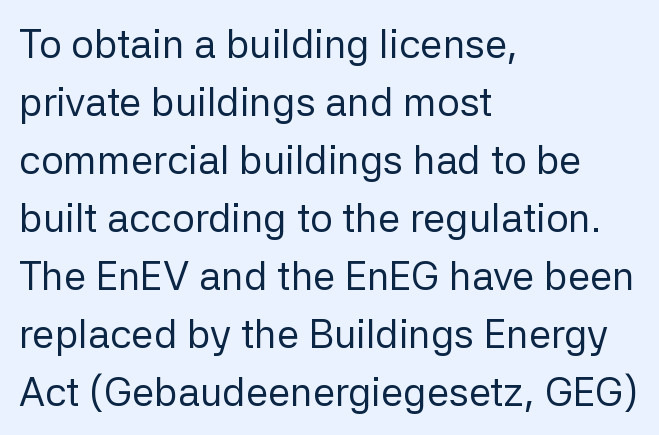
{"serif": "no", "italic": "no", "bold": "no", "weight": "regular", "width": "normal", "stroke_contrast": "low", "x_height": "medium", "monospaced": "no", "underline": "no", "align": "left", "line_spacing": "normal", "line_spacing_ratio": 1.45, "letter_spacing": "normal", "letter_spacing_em": 0.0, "glyph_px": 40}
